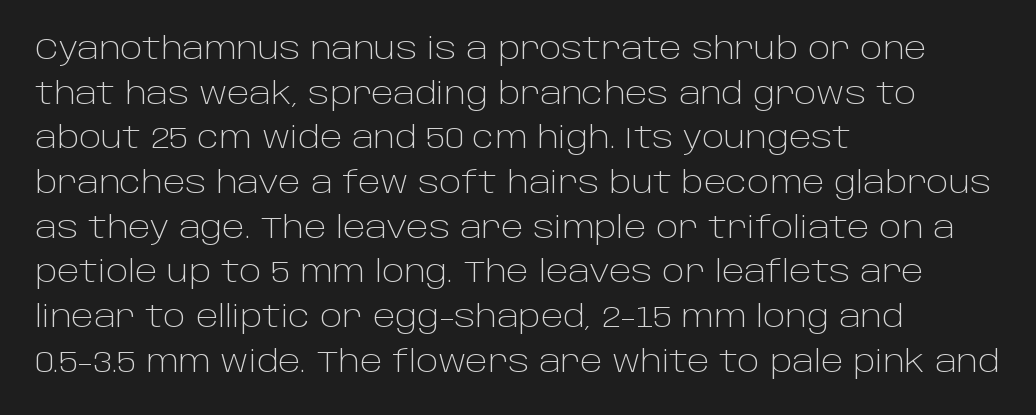
The image shows 30 px light sans-serif type, upright; set left-aligned, normal line spacing (1.49x), normal letter spacing, not underlined; low stroke contrast and a large x-height.
